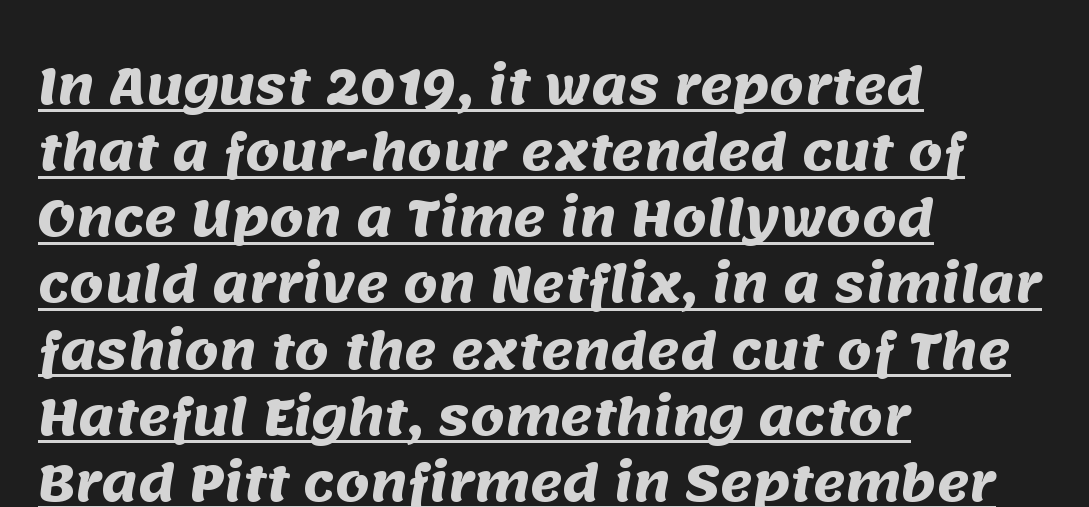
Letterform terminals end flat and unadorned throughout the passage. A continuous stroke trails under the words, as in a hyperlink. Alignment: flush left. Notice how descenders clear the ascenders below comfortably — that's standard leading. Look at the stroke-to-counter ratio: heavy, a bold. Nobody touched the tracking dial on this one.
